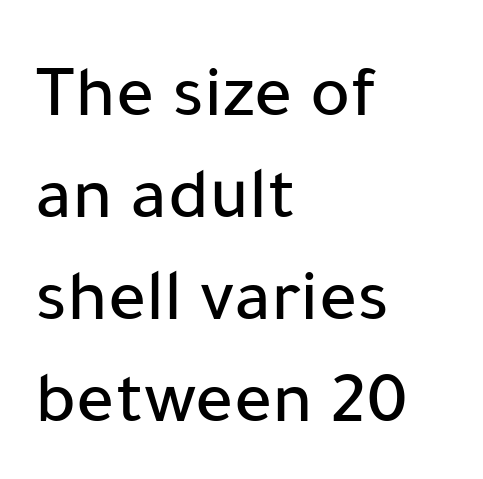
Q: Is the text italic (slanted)? A: No, it is upright.
Q: Is the typeface a serif or a sans-serif typeface? A: Sans-serif.
Q: Is the text underlined? A: No.
Q: How is the paragraph aligned? A: Left-aligned.
Q: Is the spacing between letters normal or unusually wide? A: Normal.
Q: Is the spacing between lines tight, normal or loose? A: Normal.
Q: Width (condensed, normal, or wide)? A: Normal.
Q: Stroke contrast? A: Low.
Q: x-height? A: Medium.
Q: Monospaced? A: No.
